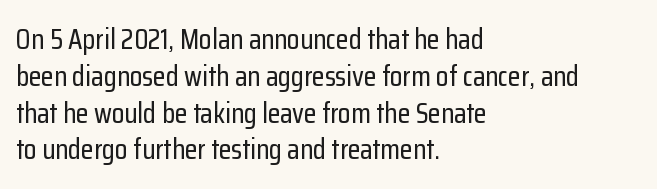
Q: Is the text italic (slanted)? A: No, it is upright.
Q: Is the typeface a serif or a sans-serif typeface? A: Sans-serif.
Q: Is the text underlined? A: No.
Q: How is the paragraph aligned? A: Left-aligned.
Q: Is the spacing between letters normal or unusually wide? A: Normal.
Q: Is the spacing between lines tight, normal or loose? A: Normal.
Q: Width (condensed, normal, or wide)? A: Condensed.
Q: Stroke contrast? A: Low.
Q: x-height? A: Medium.
Q: Monospaced? A: No.
